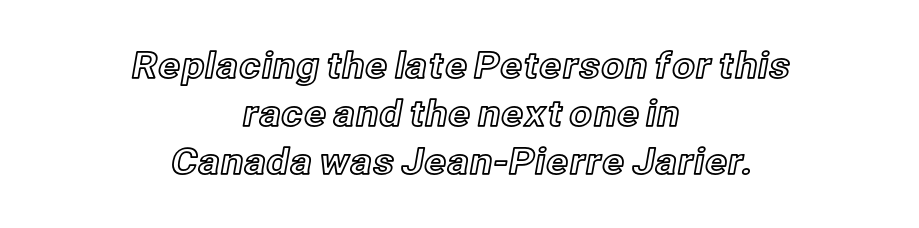
Q: Is the text italic (slanted)? A: Yes.
Q: Is the text underlined? A: No.
Q: How is the paragraph aligned? A: Centered.
Q: Is the spacing between letters normal or unusually wide? A: Normal.
Q: Is the spacing between lines tight, normal or loose? A: Normal.
Q: Width (condensed, normal, or wide)? A: Normal.
Q: x-height? A: Medium.
Q: Monospaced? A: No.
